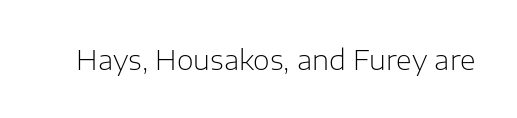
Has an underline been added? It has not. The type is set solid horizontally, with unmodified tracking. The characters are drawn with everyday or finer stroke widths. Every character sits straight up, as roman type does.
